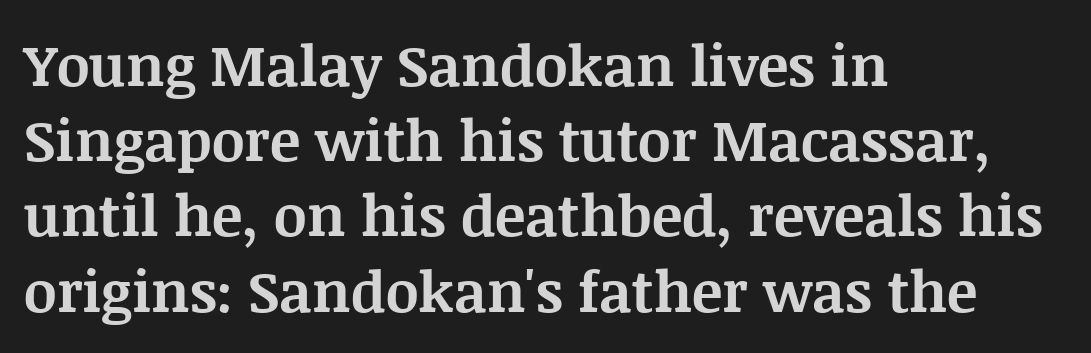
The image shows 57 px bold serif type, upright; set left-aligned, normal line spacing (1.32x), normal letter spacing, not underlined; medium stroke contrast and a large x-height.
